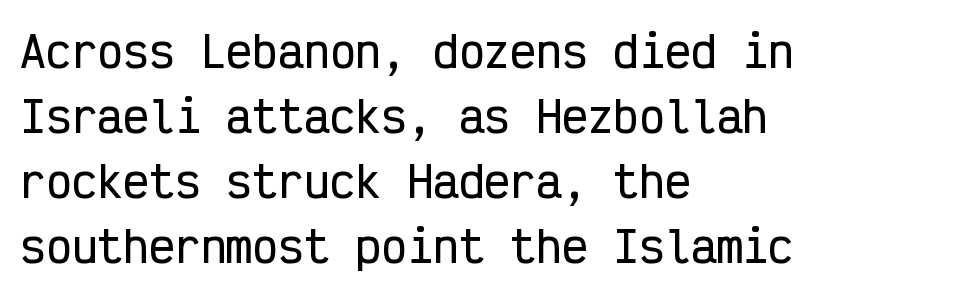
{"serif": "no", "italic": "no", "width": "condensed", "stroke_contrast": "low", "x_height": "medium", "monospaced": "yes", "underline": "no", "align": "left", "line_spacing": "normal", "line_spacing_ratio": 1.51, "letter_spacing": "normal", "letter_spacing_em": 0.0, "glyph_px": 43}
